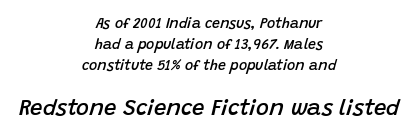
Semibold letterforms, between regular and bold. Anything drawn beneath the words? Only blank space. The rendering uses a moderate line-height, typical for paragraphs. The emphasis by scale lands on block number two, below. The typesetter chose a symmetrical, centered arrangement here.
